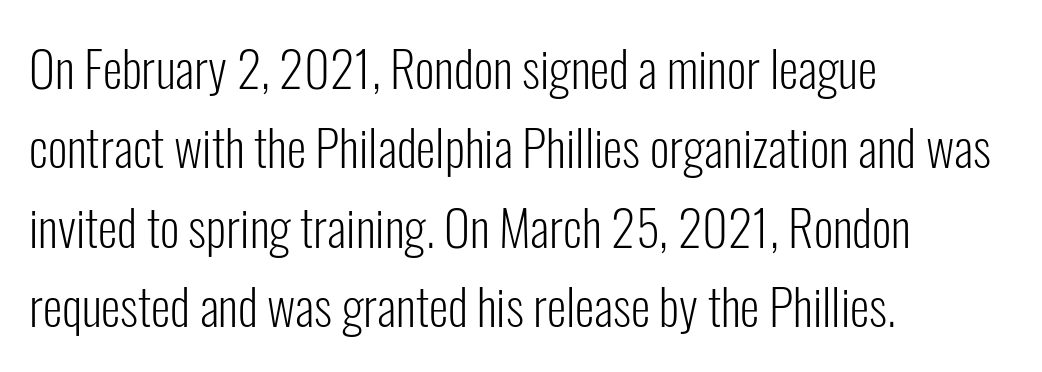
Q: Is the text bold? A: No.
Q: Is the text italic (slanted)? A: No, it is upright.
Q: Is the typeface a serif or a sans-serif typeface? A: Sans-serif.
Q: Is the text underlined? A: No.
Q: How is the paragraph aligned? A: Left-aligned.
Q: Is the spacing between letters normal or unusually wide? A: Normal.
Q: Is the spacing between lines tight, normal or loose? A: Normal.
Q: Width (condensed, normal, or wide)? A: Condensed.
Q: Stroke contrast? A: Low.
Q: x-height? A: Medium.
Q: Monospaced? A: No.
